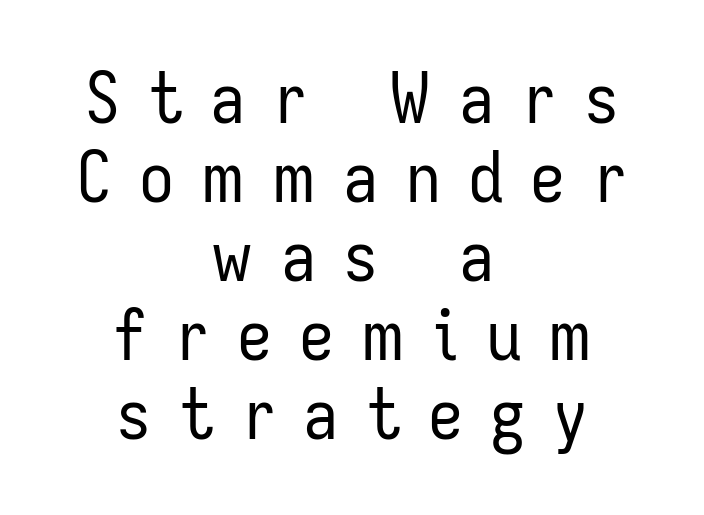
Q: Is the text bold? A: No.
Q: Is the text italic (slanted)? A: No, it is upright.
Q: Is the typeface a serif or a sans-serif typeface? A: Sans-serif.
Q: Is the text underlined? A: No.
Q: How is the paragraph aligned? A: Centered.
Q: Is the spacing between letters normal or unusually wide? A: Unusually wide.
Q: Is the spacing between lines tight, normal or loose? A: Tight.
Q: Width (condensed, normal, or wide)? A: Condensed.
Q: Stroke contrast? A: Low.
Q: x-height? A: Medium.
Q: Monospaced? A: No.
